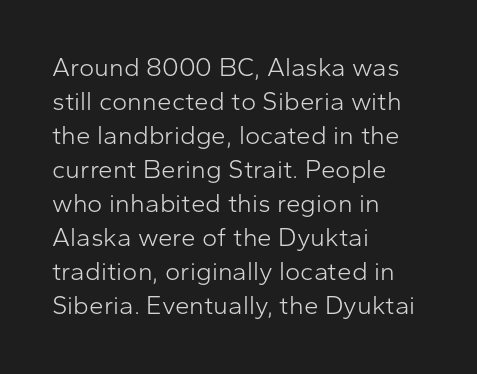
Q: Is the text bold? A: No.
Q: Is the text italic (slanted)? A: No, it is upright.
Q: Is the text underlined? A: No.
Q: How is the paragraph aligned? A: Left-aligned.
Q: Is the spacing between letters normal or unusually wide? A: Normal.
Q: Is the spacing between lines tight, normal or loose? A: Normal.
